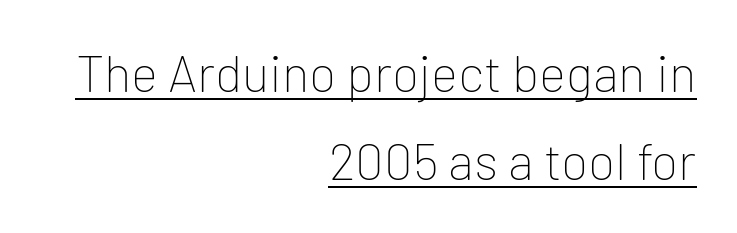
Q: Is the text bold? A: No.
Q: Is the text italic (slanted)? A: No, it is upright.
Q: Is the typeface a serif or a sans-serif typeface? A: Sans-serif.
Q: Is the text underlined? A: Yes.
Q: How is the paragraph aligned? A: Right-aligned.
Q: Is the spacing between letters normal or unusually wide? A: Normal.
Q: Width (condensed, normal, or wide)? A: Normal.
Q: Stroke contrast? A: Low.
Q: x-height? A: Medium.
Q: Monospaced? A: No.
